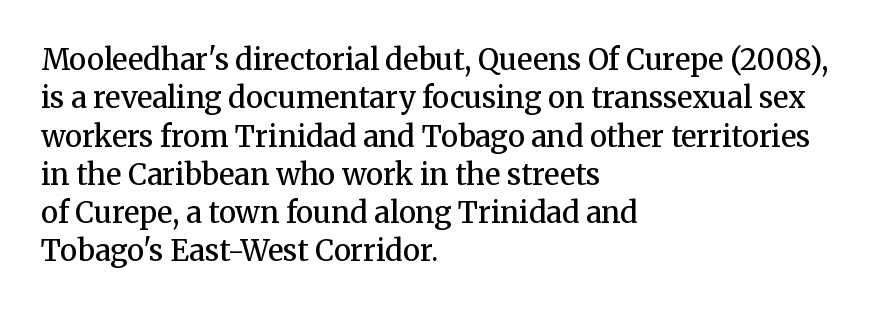
The rag falls on the right side of this text block. Quick note: not italic, upright. Stroke terminals: seriffed. The space beneath each line is pristine and unruled. Spacing verdict: proportional, widths tailored to each character. These lines keep a tight, regular rhythm from letter to letter.
